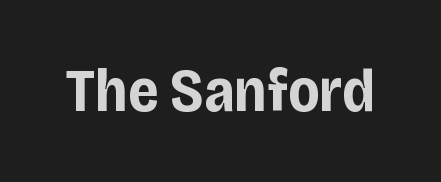
The image shows 61 px bold, condensed sans-serif type, upright; set normal letter spacing, not underlined; low stroke contrast and a large x-height.
